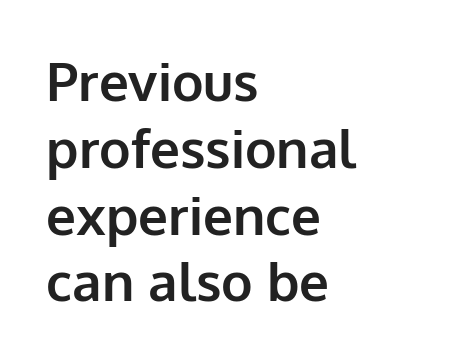
Q: Is the text bold? A: Yes.
Q: Is the text italic (slanted)? A: No, it is upright.
Q: Is the typeface a serif or a sans-serif typeface? A: Sans-serif.
Q: Is the text underlined? A: No.
Q: How is the paragraph aligned? A: Left-aligned.
Q: Is the spacing between letters normal or unusually wide? A: Normal.
Q: Is the spacing between lines tight, normal or loose? A: Normal.
Q: Width (condensed, normal, or wide)? A: Normal.
Q: Stroke contrast? A: Low.
Q: x-height? A: Medium.
Q: Monospaced? A: No.
